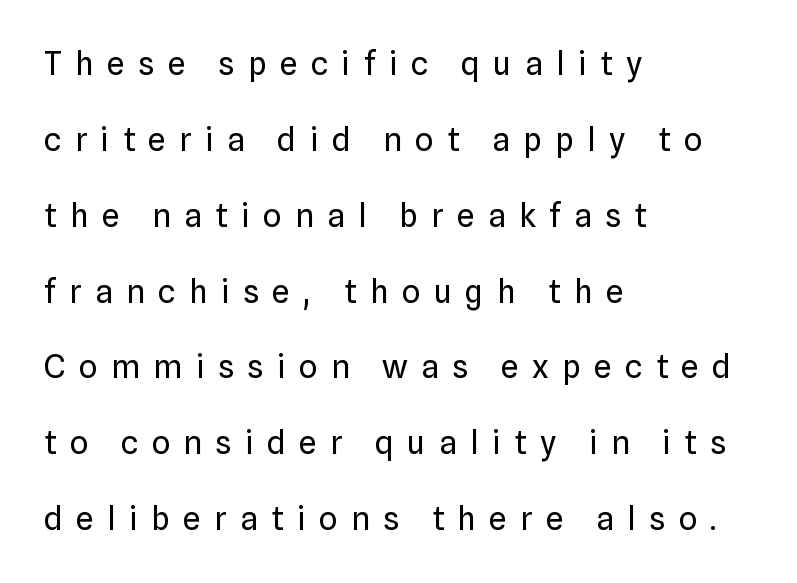
Q: Is the text bold? A: No.
Q: Is the text italic (slanted)? A: No, it is upright.
Q: Is the typeface a serif or a sans-serif typeface? A: Sans-serif.
Q: Is the text underlined? A: No.
Q: How is the paragraph aligned? A: Left-aligned.
Q: Is the spacing between letters normal or unusually wide? A: Unusually wide.
Q: Is the spacing between lines tight, normal or loose? A: Loose.
Q: Width (condensed, normal, or wide)? A: Normal.
Q: Stroke contrast? A: Low.
Q: x-height? A: Medium.
Q: Monospaced? A: No.
